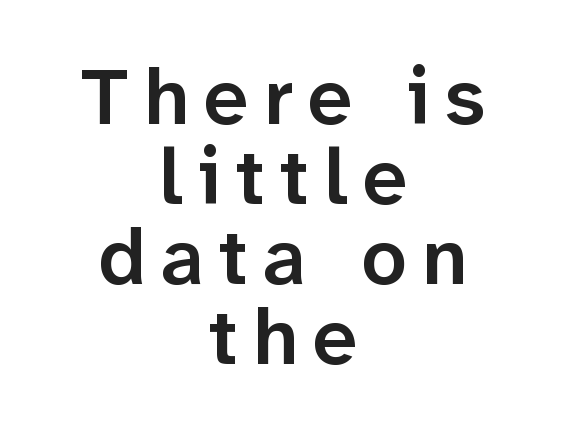
The compositor balanced each line on the midline. The foot of each line stays bare and open. The vertical gap from one line to the next is small. Is this a sans? Yes — the strokes have no serifs. Stems and bowls a touch heavier than normal — semibold. Italic? Not at all — the glyphs are vertical.
